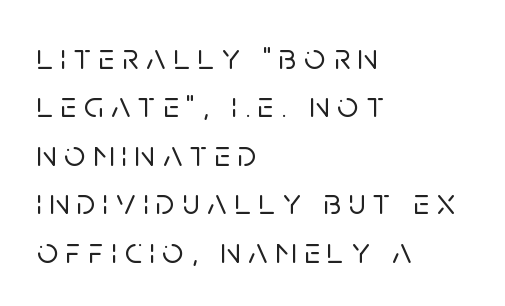
The strip under each line holds only bare page. A typesetter would call this leading conventional body-copy spacing. The type is letterspaced generously, with wide tracking. The paragraph shown leans on its left margin. Nothing sits at the stroke ends, so this counts as sans-serif.
